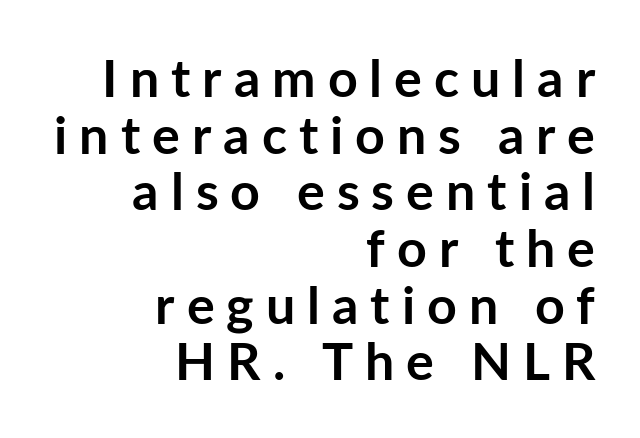
{"serif": "no", "italic": "no", "bold": "yes", "weight": "semibold", "width": "normal", "stroke_contrast": "low", "x_height": "medium", "monospaced": "no", "underline": "no", "align": "right", "line_spacing": "tight", "line_spacing_ratio": 1.09, "letter_spacing": "wide", "letter_spacing_em": 0.23, "glyph_px": 52}
